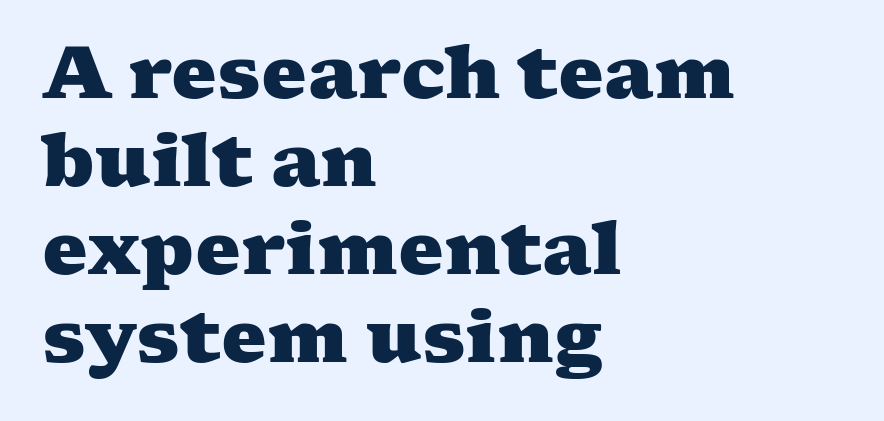
Q: Is the text bold? A: Yes.
Q: Is the typeface a serif or a sans-serif typeface? A: Serif.
Q: Is the text underlined? A: No.
Q: How is the paragraph aligned? A: Left-aligned.
Q: Is the spacing between letters normal or unusually wide? A: Normal.
Q: Width (condensed, normal, or wide)? A: Wide.
Q: Stroke contrast? A: Medium.
Q: x-height? A: Medium.
Q: Monospaced? A: No.
